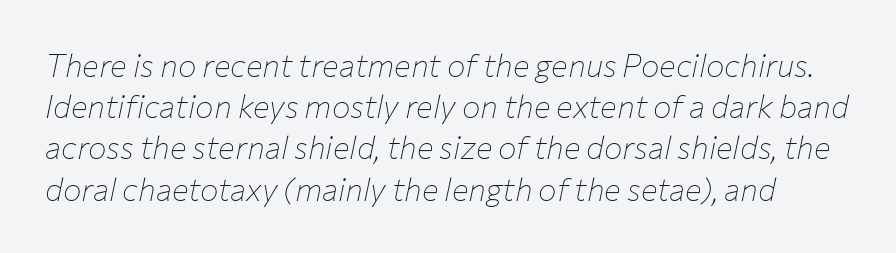
An italicized treatment has been applied to the whole sample. The rendering uses natural spacing where letterforms have individual widths. What stands out about the letter spacing? Nothing — it is the standard amount. The string is rendered with underlining switched off. No letter is thick-stroked: the sample isn't bold. The block of text has a typical density, with ordinary space between rows.
